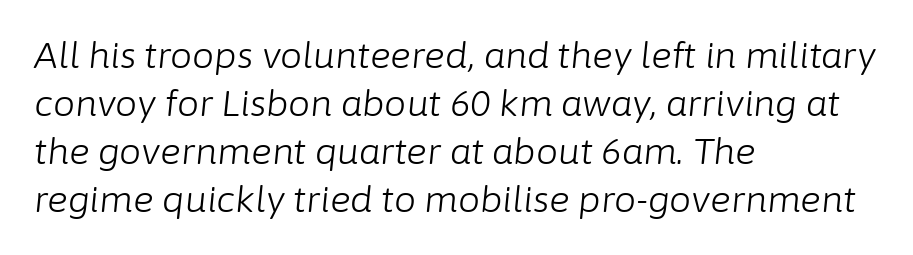
{"italic": "yes", "lean": "right", "slant_degrees": 6, "bold": "no", "weight": "light", "width": "normal", "stroke_contrast": "low", "x_height": "medium", "monospaced": "no", "underline": "no", "align": "left", "line_spacing": "normal", "line_spacing_ratio": 1.37, "letter_spacing": "normal", "letter_spacing_em": 0.0, "glyph_px": 35}
